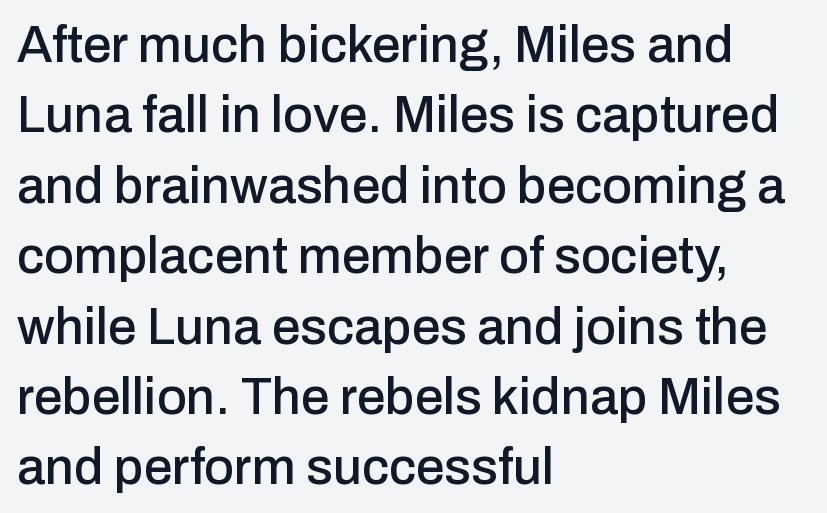
The image shows 51 px sans-serif type, upright; set left-aligned, normal line spacing (1.38x), normal letter spacing, not underlined; low stroke contrast and a medium x-height.
